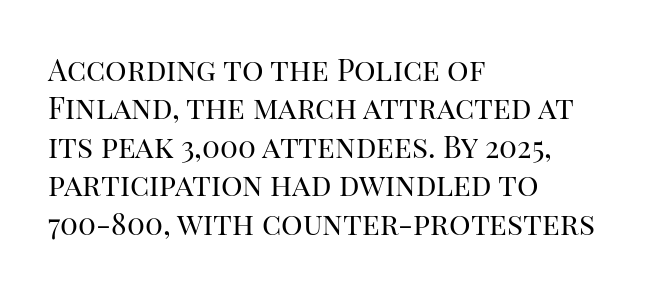
{"serif": "yes", "italic": "no", "bold": "no", "weight": "regular", "width": "normal", "stroke_contrast": "high", "x_height": "large", "monospaced": "no", "underline": "no", "align": "left", "line_spacing": "normal", "line_spacing_ratio": 1.28, "letter_spacing": "normal", "letter_spacing_em": 0.0, "glyph_px": 30}
